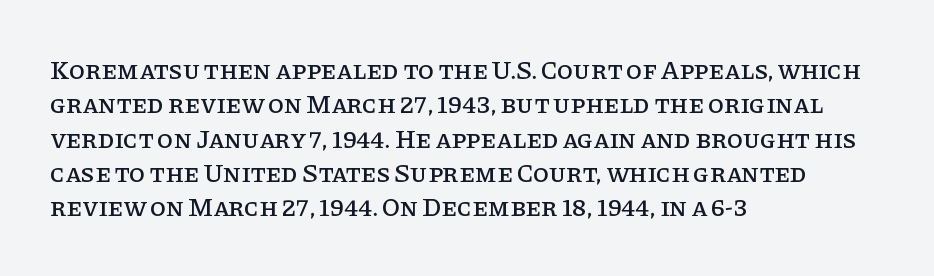
Q: Is the text italic (slanted)? A: No, it is upright.
Q: Is the text underlined? A: No.
Q: How is the paragraph aligned? A: Left-aligned.
Q: Is the spacing between letters normal or unusually wide? A: Normal.
Q: Is the spacing between lines tight, normal or loose? A: Normal.
